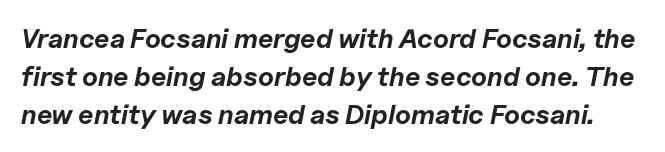
{"italic": "yes", "lean": "right", "slant_degrees": 11, "bold": "yes", "underline": "no", "line_spacing": "normal", "line_spacing_ratio": 1.4, "letter_spacing": "normal", "letter_spacing_em": 0.0, "glyph_px": 27}
